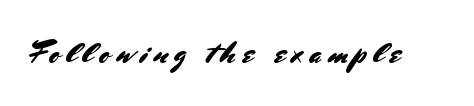
How are the letters spaced? Widely, with obvious added tracking. A typesetter would label this face a sans. Descender tails drop into unmarked territory. Spacing verdict: proportional, widths tailored to each character.
